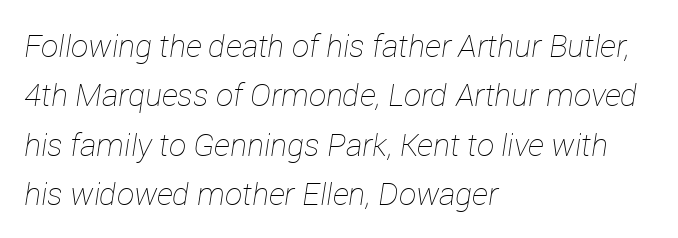
In terms of letterspacing, this is plain default setting. Interline gaps are of average width in this sample. The strip under each line holds only bare page. The compositor pushed each line to the left boundary. Does the lettering tilt? It does — this is italic. Unbolded letterforms with no extra heft.
